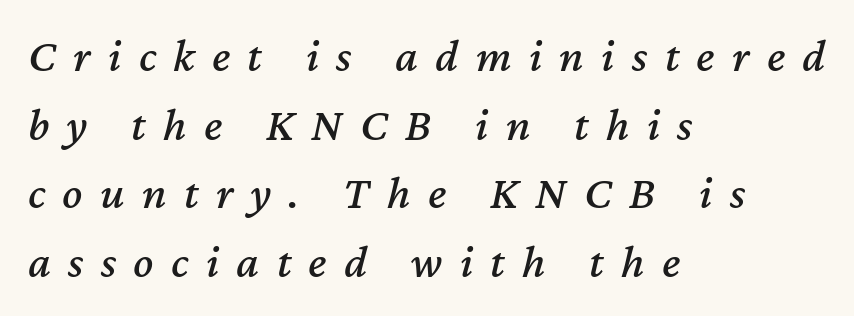
Q: Is the text italic (slanted)? A: Yes, it leans right by about 12 degrees.
Q: Is the text underlined? A: No.
Q: How is the paragraph aligned? A: Left-aligned.
Q: Is the spacing between letters normal or unusually wide? A: Unusually wide.
Q: Is the spacing between lines tight, normal or loose? A: Normal.
Q: Width (condensed, normal, or wide)? A: Normal.
Q: Stroke contrast? A: Medium.
Q: x-height? A: Medium.
Q: Monospaced? A: No.
